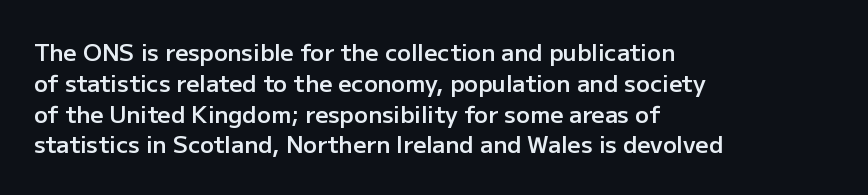
The image shows 23 px text type, upright; set left-aligned, normal line spacing (1.34x), normal letter spacing, not underlined.
